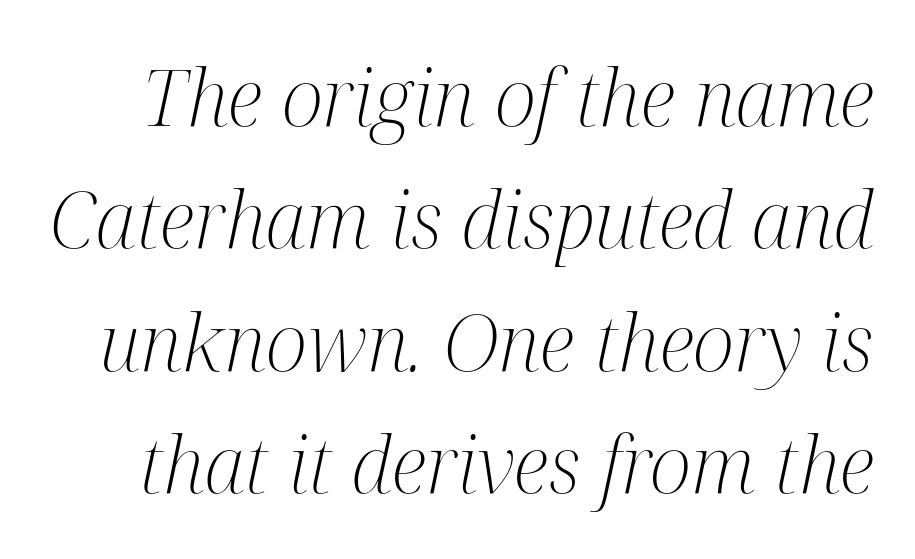
{"serif": "yes", "italic": "yes", "lean": "right", "slant_degrees": 12, "bold": "no", "weight": "light", "width": "condensed", "stroke_contrast": "medium", "x_height": "medium", "monospaced": "no", "underline": "no", "line_spacing": "normal", "line_spacing_ratio": 1.55, "letter_spacing": "normal", "letter_spacing_em": 0.0, "glyph_px": 79}
